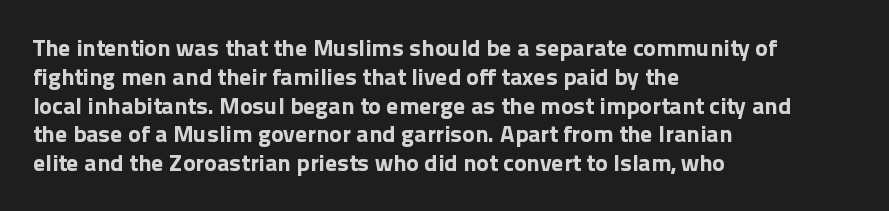
The image shows 24 px bold type, upright; set left-aligned, line spacing 1.2x, normal letter spacing, not underlined.
